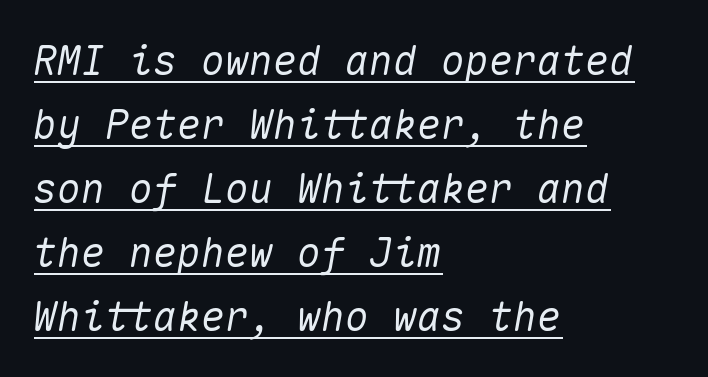
Q: Is the text italic (slanted)? A: Yes, it leans right by about 10 degrees.
Q: Is the text underlined? A: Yes.
Q: How is the paragraph aligned? A: Left-aligned.
Q: Is the spacing between letters normal or unusually wide? A: Normal.
Q: Is the spacing between lines tight, normal or loose? A: Normal.
Q: Width (condensed, normal, or wide)? A: Normal.
Q: Stroke contrast? A: Medium.
Q: x-height? A: Medium.
Q: Monospaced? A: Yes.
